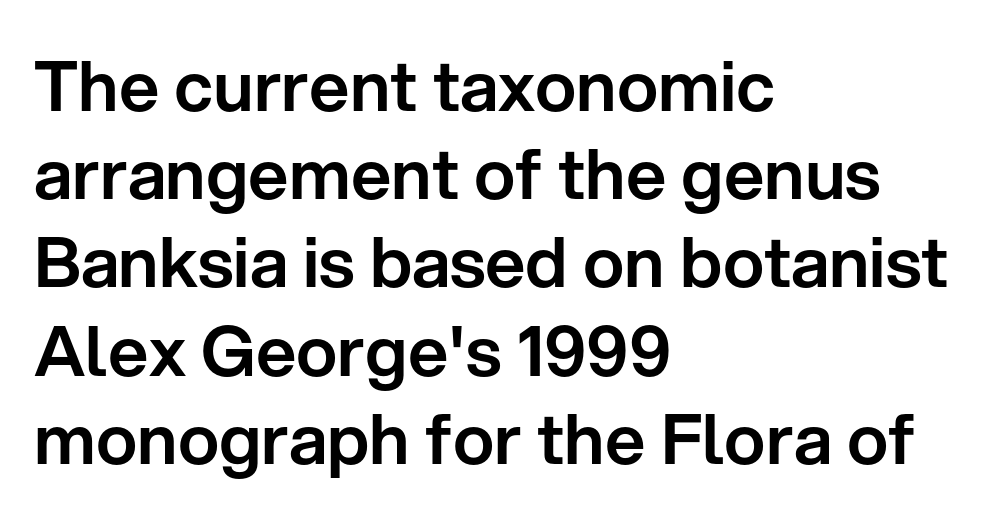
{"serif": "no", "italic": "no", "width": "normal", "stroke_contrast": "low", "x_height": "medium", "monospaced": "no", "underline": "no", "align": "left", "line_spacing": "normal", "line_spacing_ratio": 1.26, "letter_spacing": "normal", "letter_spacing_em": 0.0, "glyph_px": 70}
